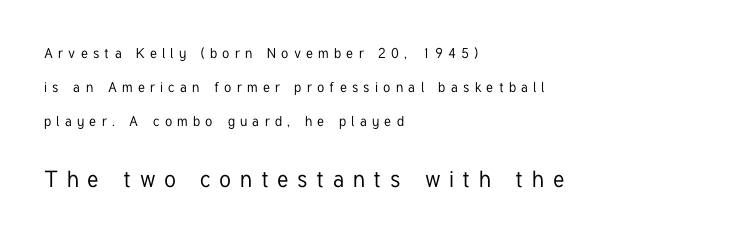
Q: Is the text italic (slanted)? A: No, it is upright.
Q: Is the text underlined? A: No.
Q: How is the paragraph aligned? A: Left-aligned.
Q: Is the spacing between letters normal or unusually wide? A: Unusually wide.
Q: Is the spacing between lines tight, normal or loose? A: Loose.
Q: Which block of text is set in a larger size, the first (top) or the second (bottom)? A: The second (bottom) one.
